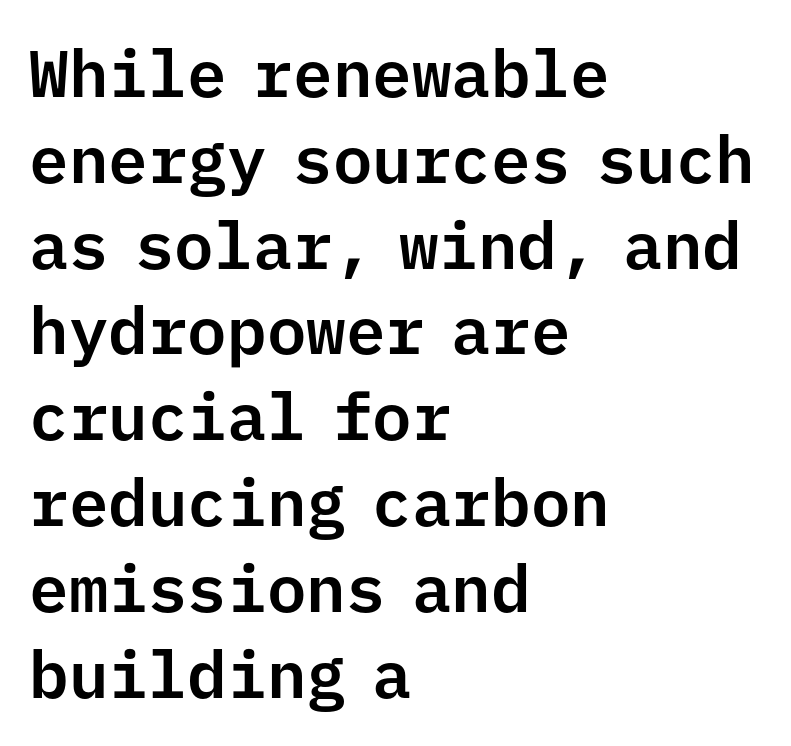
The image shows 66 px sans-serif type, upright, monospaced; set left-aligned, normal line spacing (1.3x), normal letter spacing, not underlined; low stroke contrast and a medium x-height.
